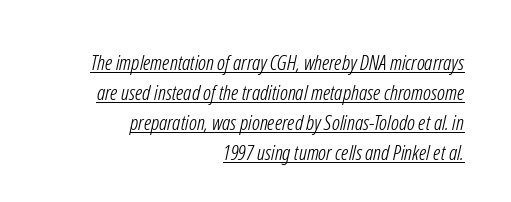
The image shows 21 px text type; set right-aligned, normal line spacing (1.43x), normal letter spacing, underlined.
